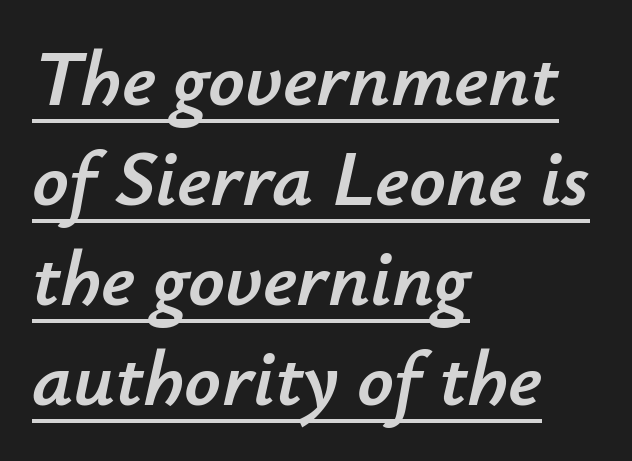
Q: Is the text italic (slanted)? A: Yes, it leans right by about 12 degrees.
Q: Is the text underlined? A: Yes.
Q: How is the paragraph aligned? A: Left-aligned.
Q: Is the spacing between letters normal or unusually wide? A: Normal.
Q: Is the spacing between lines tight, normal or loose? A: Normal.
Q: Width (condensed, normal, or wide)? A: Normal.
Q: Stroke contrast? A: Low.
Q: x-height? A: Small.
Q: Monospaced? A: No.
